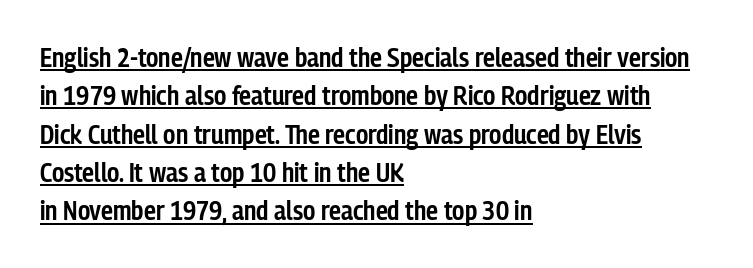
{"italic": "no", "bold": "semi", "underline": "yes", "align": "left", "line_spacing": "normal", "line_spacing_ratio": 1.42, "letter_spacing": "normal", "letter_spacing_em": 0.0, "glyph_px": 27}
